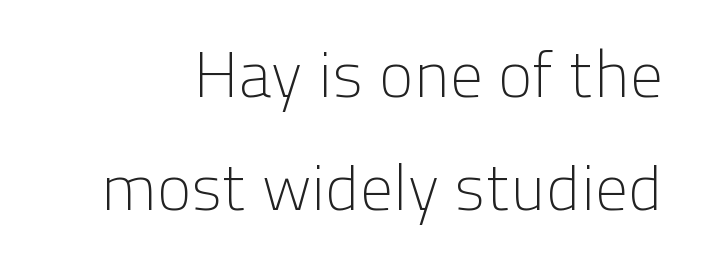
Q: Is the text bold? A: No.
Q: Is the text italic (slanted)? A: No, it is upright.
Q: Is the typeface a serif or a sans-serif typeface? A: Sans-serif.
Q: Is the text underlined? A: No.
Q: Is the spacing between letters normal or unusually wide? A: Normal.
Q: Width (condensed, normal, or wide)? A: Normal.
Q: Stroke contrast? A: Low.
Q: x-height? A: Medium.
Q: Monospaced? A: No.
